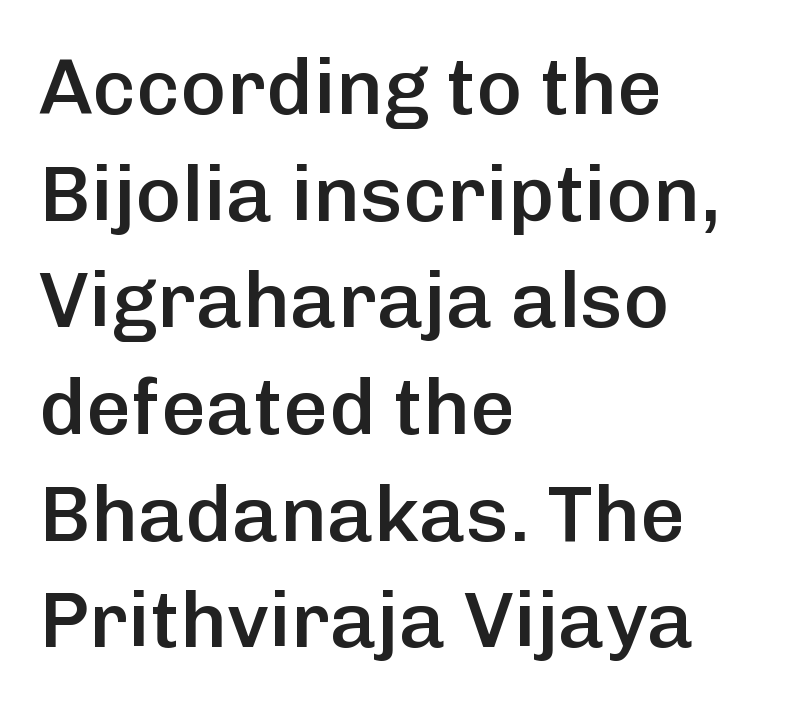
The image shows 79 px semibold sans-serif type, upright; set left-aligned, normal line spacing (1.35x), normal letter spacing, not underlined; low stroke contrast and a medium x-height.
